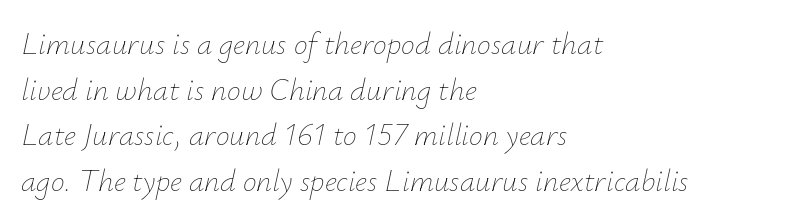
The specimen omits any rule beneath the text block's lines. This reads as an unemphasized weight, regular at the heaviest. Spacing verdict: proportional, widths tailored to each character. The rag falls on the right side of this text block.
